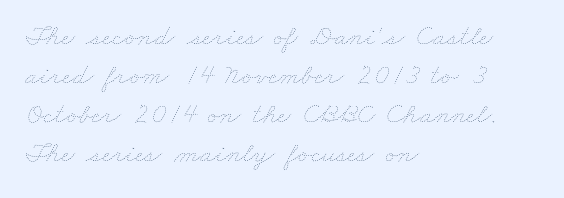
A typesetter would call this zero additional tracking. Glance below the letters and you will spot only blank space. This rendering uses left alignment, leaving the right contour irregular. Leading matches the norm, producing a regular column. The weight would be labelled regular, book, light, or lighter still. Spacing verdict: proportional, widths tailored to each character.
